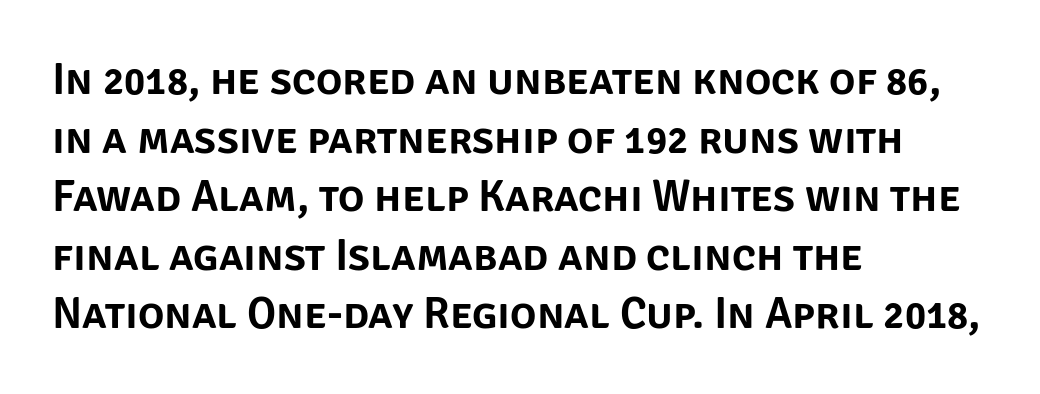
The font's upright variant was chosen for this text. Serifs: no, the terminals of the letterforms are clean. Horizontal alignment here is leftward, the default for most running prose. The type is set solid horizontally, with unmodified tracking. Looks like regular typesetting: each glyph gets only the width it needs. This block has exactly the height ordinary leading produces.
